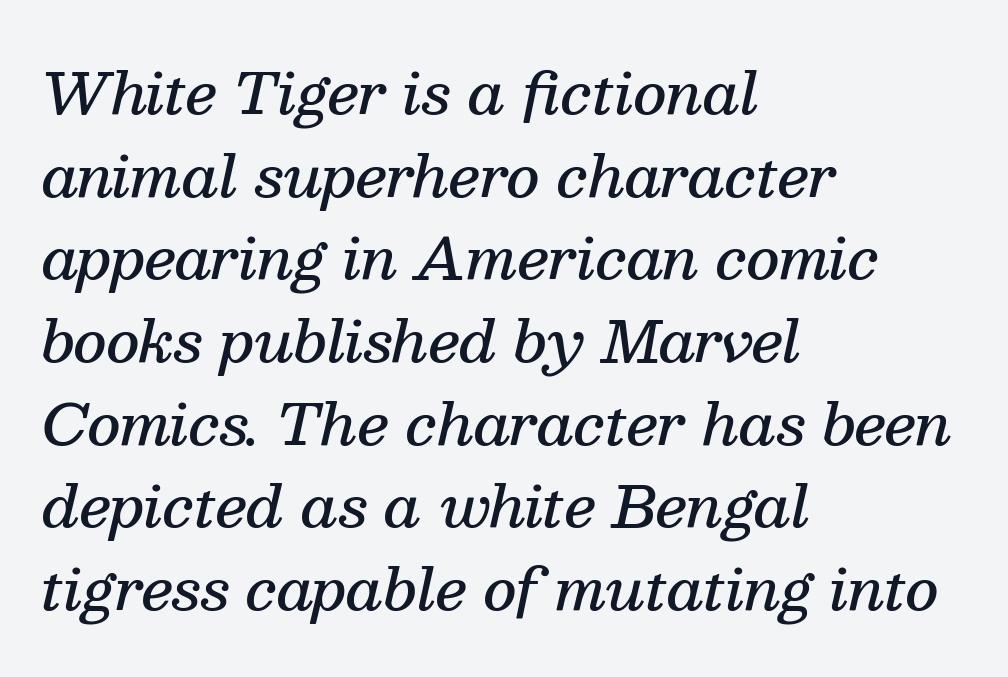
If you measured baseline to baseline, you'd find a middling distance. Descenders hang freely into open space. Layout note: lines flush left. A typesetter would call this proportional, since set widths differ per character. Regarding serifs, this sample has them.
